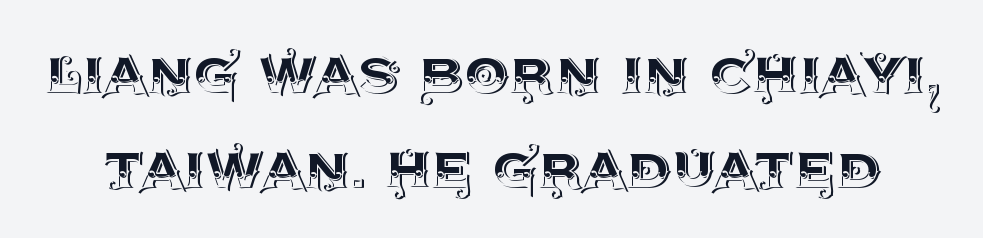
{"italic": "no", "width": "normal", "x_height": "large", "monospaced": "no", "underline": "no", "line_spacing": "normal", "line_spacing_ratio": 1.34, "letter_spacing": "normal", "letter_spacing_em": 0.0, "glyph_px": 71}
